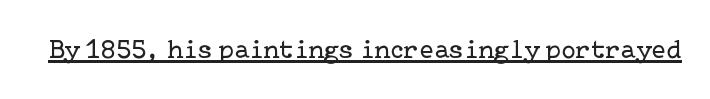
Q: Is the text bold? A: No.
Q: Is the text italic (slanted)? A: No, it is upright.
Q: Is the text underlined? A: Yes.
Q: Is the spacing between letters normal or unusually wide? A: Normal.
